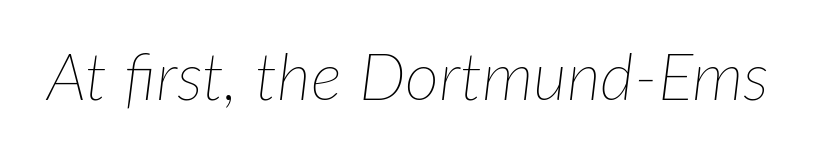
The image shows 66 px thin type, italic (leaning right); set normal letter spacing, not underlined; low stroke contrast and a medium x-height.
